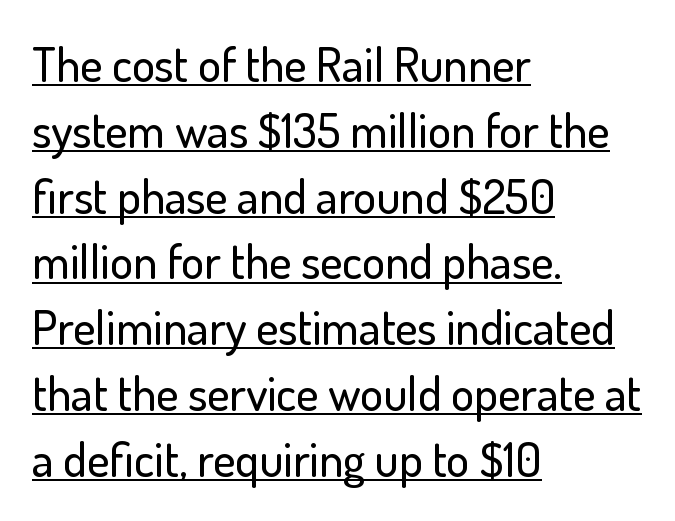
The image shows 48 px sans-serif type, upright; set left-aligned, normal line spacing (1.37x), normal letter spacing, underlined; low stroke contrast and a small x-height.
